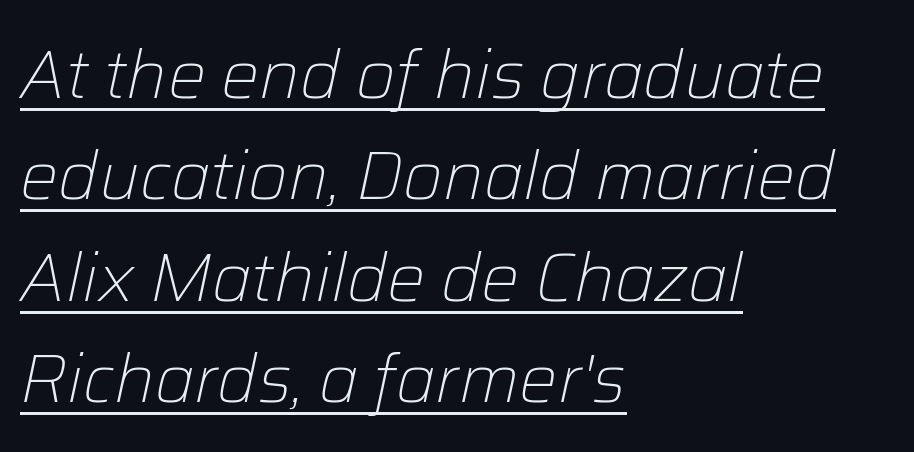
{"italic": "yes", "lean": "right", "slant_degrees": 12, "bold": "no", "weight": "light", "width": "normal", "stroke_contrast": "low", "x_height": "medium", "monospaced": "no", "underline": "yes", "align": "left", "line_spacing": "normal", "line_spacing_ratio": 1.49, "letter_spacing": "normal", "letter_spacing_em": 0.0, "glyph_px": 68}
